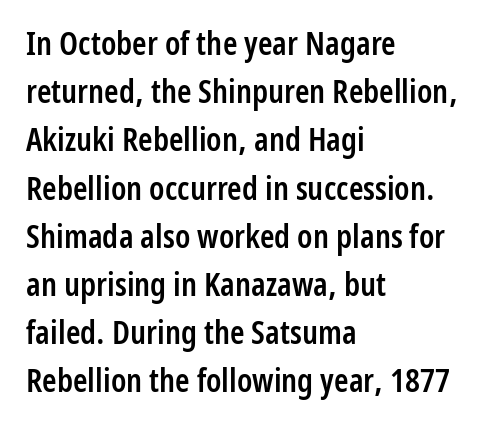
The type family on display is of the sans-serif kind. These lines keep a tight, regular rhythm from letter to letter. The rendering uses natural spacing where letterforms have individual widths. These lines are set flush left with a ragged right edge. The glyphs have the mass of a demibold cut, below bold.
